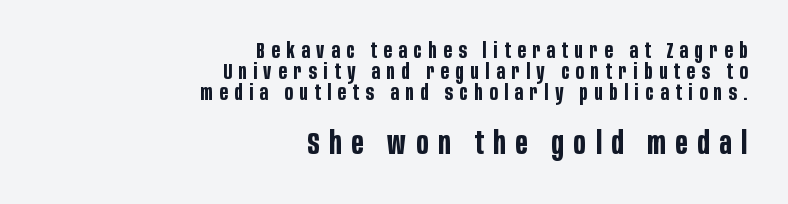
Short note: letters widely spaced. The ragged edge is on the left, which tells us the setting is flush right. The designer gave the closing block more size than the opening block. You'd pick this weight for a headline — it's a proper bold. You can tell it's not italic because the verticals are truly vertical. Do the characters align in a grid? No, the font is proportional.
